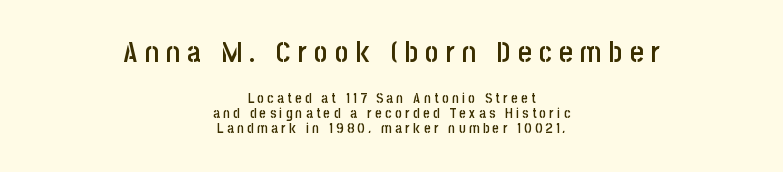
The image shows 29 px semibold, condensed sans-serif type, upright; set centered, tight line spacing (1.08x), unusually wide letter spacing (+0.25 em), not underlined; the first (top) block is 2.07x larger; low stroke contrast and a large x-height.
